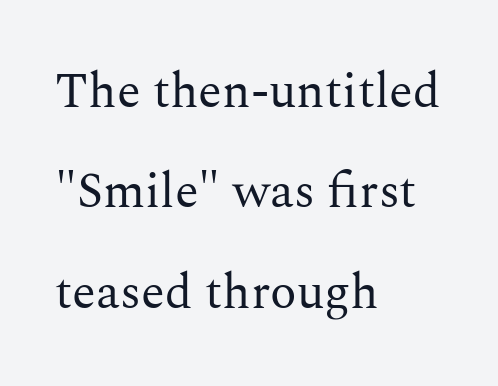
The image shows 49 px regular-weight serif type, upright; set left-aligned, loose line spacing (2.05x), normal letter spacing, not underlined; medium stroke contrast and a medium x-height.
